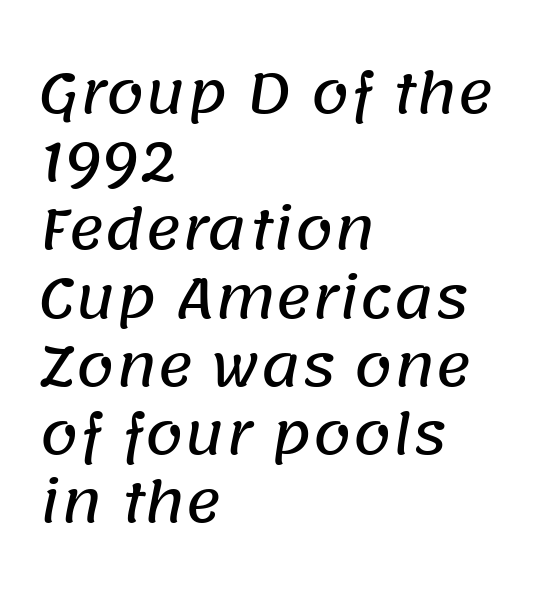
The image shows 55 px sans-serif type; set left-aligned, line spacing 1.24x, normal letter spacing, not underlined; low stroke contrast and a large x-height.
